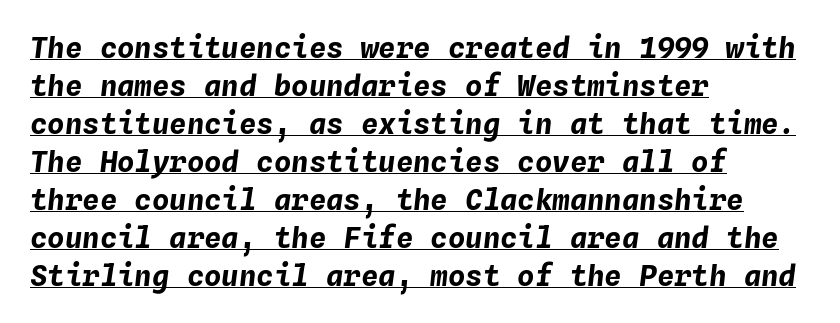
The image shows 29 px bold type, italic (leaning right), monospaced; set left-aligned, normal line spacing (1.31x), normal letter spacing, underlined; low stroke contrast and a medium x-height.
